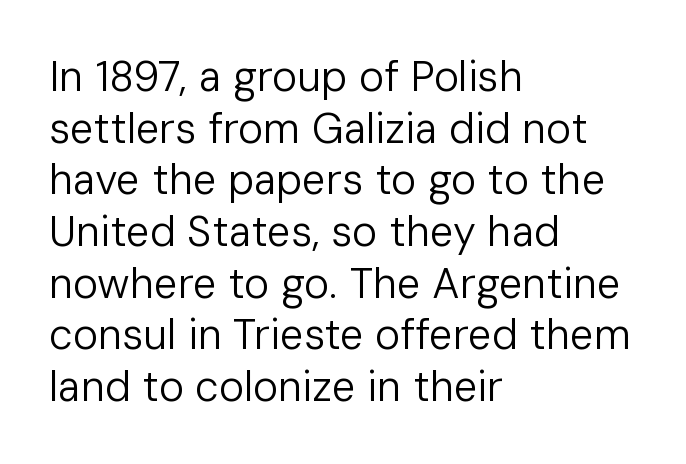
The image shows 42 px regular-weight sans-serif type, upright; set left-aligned, line spacing 1.23x, normal letter spacing, not underlined; low stroke contrast and a medium x-height.
